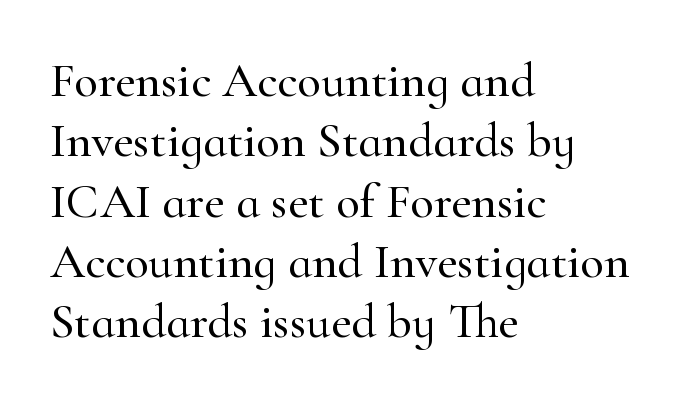
Q: Is the text italic (slanted)? A: No, it is upright.
Q: Is the typeface a serif or a sans-serif typeface? A: Serif.
Q: Is the text underlined? A: No.
Q: How is the paragraph aligned? A: Left-aligned.
Q: Is the spacing between letters normal or unusually wide? A: Normal.
Q: Width (condensed, normal, or wide)? A: Normal.
Q: Stroke contrast? A: High.
Q: x-height? A: Small.
Q: Monospaced? A: No.
